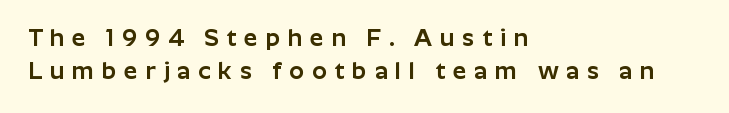
{"italic": "no", "underline": "no", "align": "left", "line_spacing": "normal", "line_spacing_ratio": 1.36, "letter_spacing": "wide", "letter_spacing_em": 0.32, "glyph_px": 24}
